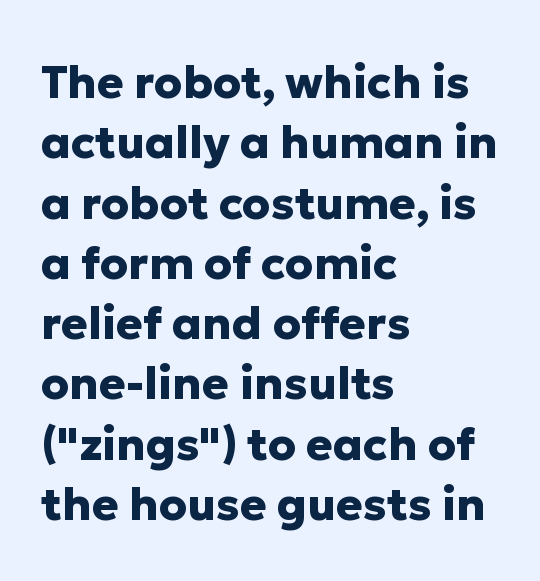
Spacing verdict: proportional, widths tailored to each character. Vertically, the passage feels balanced, rows spaced as you'd expect. The tracking reads as untouched default to a designer's eye. This rendering features lettering with no underline. The lettering stays uniformly vertical, giving the passage a roman look.
